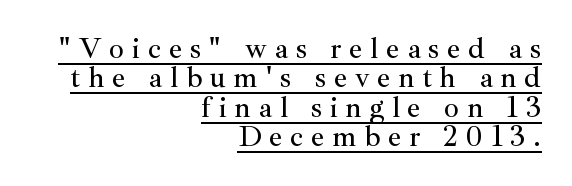
{"serif": "yes", "italic": "no", "width": "normal", "stroke_contrast": "medium", "x_height": "small", "monospaced": "no", "underline": "yes", "align": "right", "line_spacing": "tight", "line_spacing_ratio": 0.98, "letter_spacing": "wide", "letter_spacing_em": 0.25, "glyph_px": 30}
